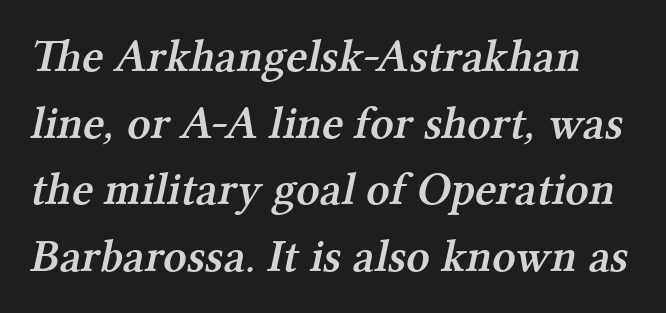
Q: Is the text bold? A: Semi-bold.
Q: Is the typeface a serif or a sans-serif typeface? A: Serif.
Q: Is the text underlined? A: No.
Q: Is the spacing between letters normal or unusually wide? A: Normal.
Q: Is the spacing between lines tight, normal or loose? A: Normal.
Q: Width (condensed, normal, or wide)? A: Normal.
Q: Stroke contrast? A: Medium.
Q: x-height? A: Medium.
Q: Monospaced? A: No.
